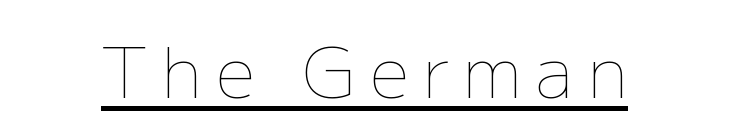
{"italic": "no", "bold": "no", "weight": "thin", "width": "normal", "stroke_contrast": "low", "x_height": "medium", "monospaced": "no", "underline": "yes", "glyph_px": 70}
